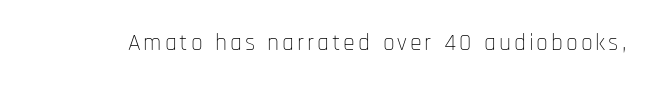
Only glyphs here, with clear space below each row. Posture: upright roman. The font is comparable to plain body text, perhaps lighter.
